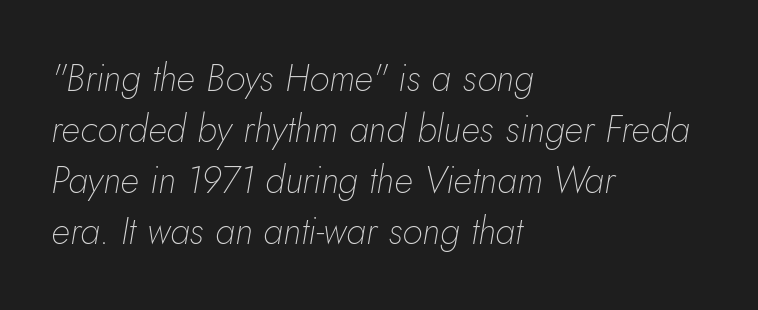
The image shows 37 px thin type, italic (leaning right); set left-aligned, normal line spacing (1.38x), normal letter spacing, not underlined; low stroke contrast and a small x-height.
